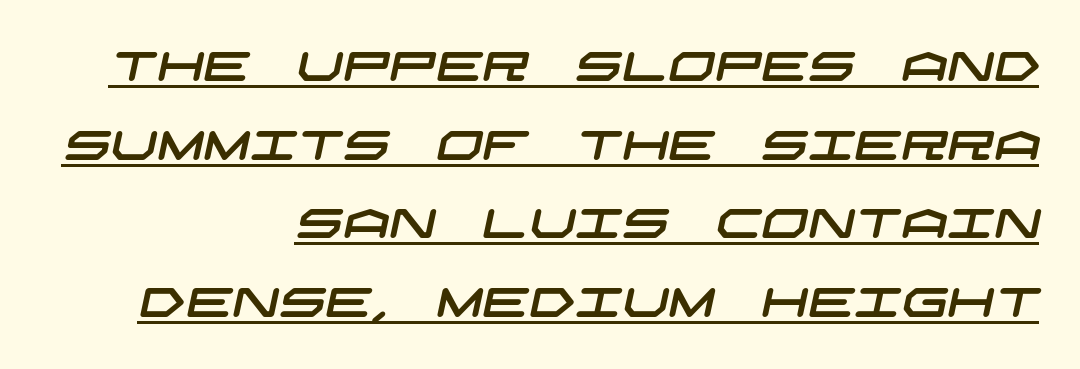
{"serif": "no", "width": "wide", "stroke_contrast": "low", "x_height": "large", "underline": "yes", "align": "right", "line_spacing": "loose", "line_spacing_ratio": 1.92, "letter_spacing": "normal", "letter_spacing_em": 0.0, "glyph_px": 41}
